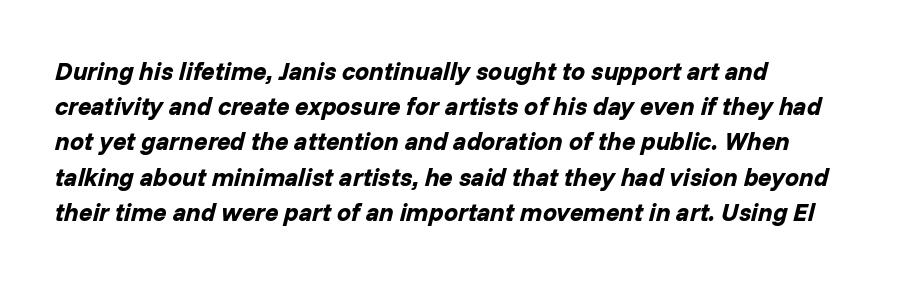
Q: Is the text bold? A: Yes.
Q: Is the text italic (slanted)? A: Yes, it leans right by about 14 degrees.
Q: Is the text underlined? A: No.
Q: How is the paragraph aligned? A: Left-aligned.
Q: Is the spacing between letters normal or unusually wide? A: Normal.
Q: Is the spacing between lines tight, normal or loose? A: Normal.
